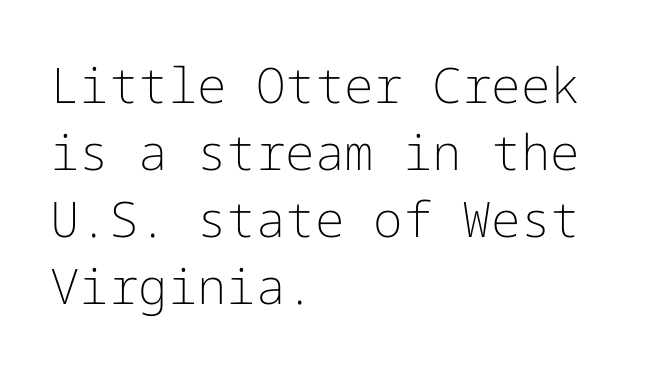
{"serif": "no", "italic": "no", "bold": "no", "weight": "light", "width": "normal", "stroke_contrast": "low", "x_height": "medium", "underline": "no", "align": "left", "line_spacing": "normal", "line_spacing_ratio": 1.37, "letter_spacing": "normal", "letter_spacing_em": 0.0, "glyph_px": 49}
